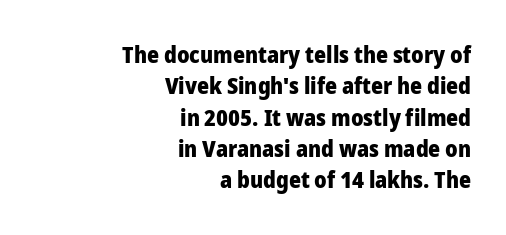
Q: Is the text bold? A: Yes.
Q: Is the text italic (slanted)? A: No, it is upright.
Q: Is the text underlined? A: No.
Q: How is the paragraph aligned? A: Right-aligned.
Q: Is the spacing between letters normal or unusually wide? A: Normal.
Q: Is the spacing between lines tight, normal or loose? A: Normal.
